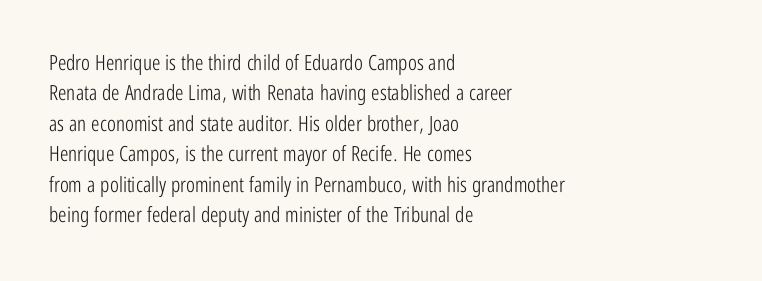
Q: Is the text bold? A: No.
Q: Is the text italic (slanted)? A: No, it is upright.
Q: Is the text underlined? A: No.
Q: How is the paragraph aligned? A: Left-aligned.
Q: Is the spacing between letters normal or unusually wide? A: Normal.
Q: Is the spacing between lines tight, normal or loose? A: Normal.
